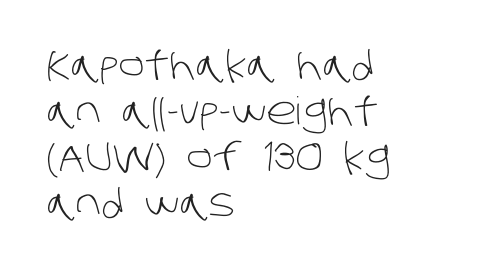
{"serif": "no", "bold": "no", "weight": "light", "width": "normal", "stroke_contrast": "low", "x_height": "large", "monospaced": "no", "underline": "no", "align": "left", "line_spacing_ratio": 1.21, "letter_spacing": "normal", "letter_spacing_em": 0.0, "glyph_px": 38}
